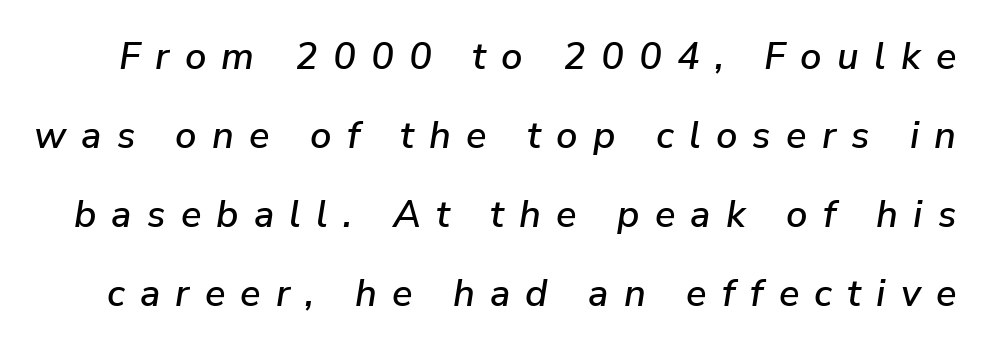
The image shows 38 px text type, italic (leaning right); set loose line spacing (2.08x), unusually wide letter spacing (+0.4 em), not underlined; low stroke contrast and a medium x-height.
